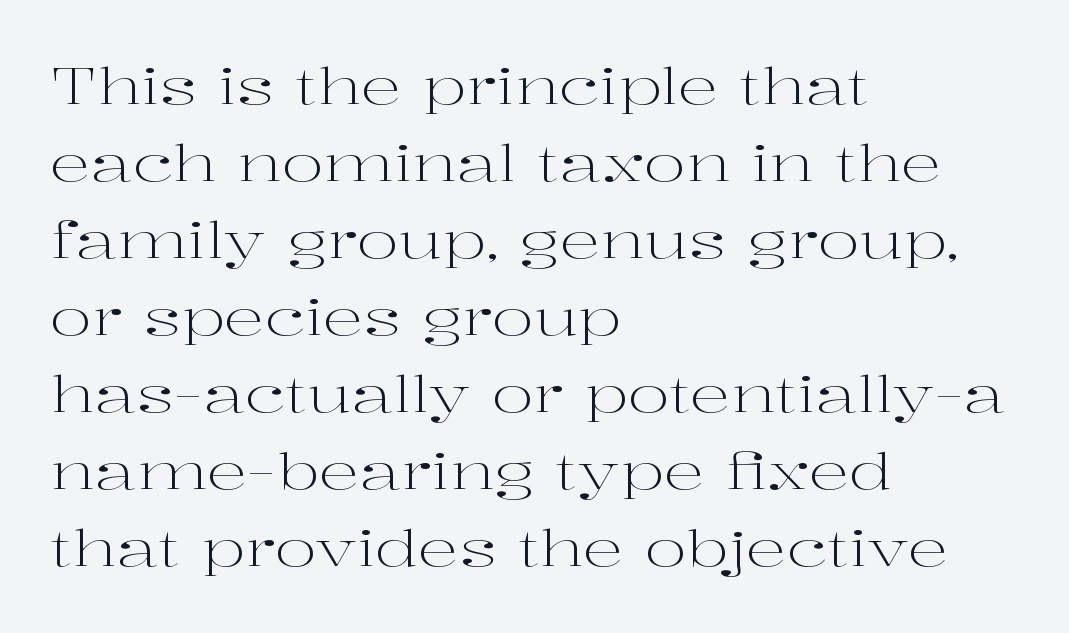
{"serif": "yes", "italic": "no", "bold": "no", "weight": "light", "width": "wide", "stroke_contrast": "high", "x_height": "medium", "monospaced": "no", "underline": "no", "align": "left", "line_spacing": "normal", "line_spacing_ratio": 1.51, "letter_spacing": "normal", "letter_spacing_em": 0.0, "glyph_px": 51}
